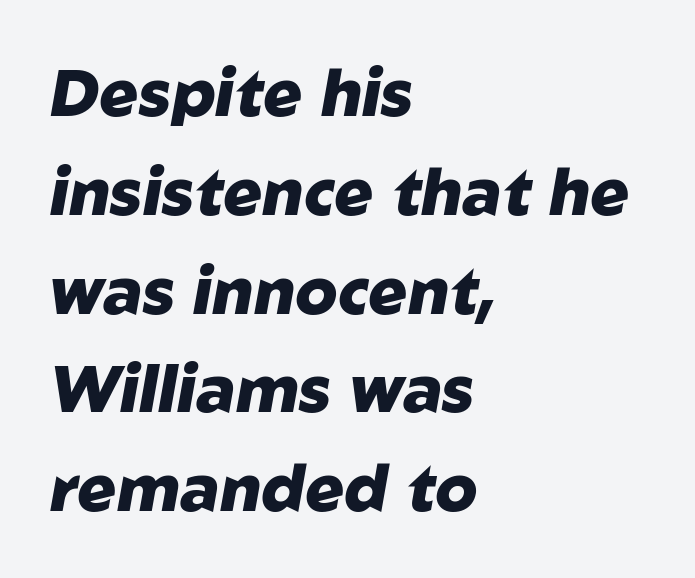
This sample is left-justified, so line endings fall wherever the words run out. Leading matches the norm, producing a regular column. Heavy-handed strokes throughout: this text is bold. Characters are canted at an angle relative to the baseline's perpendicular. These lines keep a tight, regular rhythm from letter to letter. Descenders hang freely into open space.
